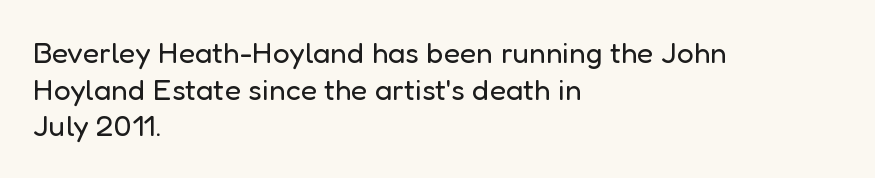
Q: Is the text bold? A: No.
Q: Is the text italic (slanted)? A: No, it is upright.
Q: Is the typeface a serif or a sans-serif typeface? A: Sans-serif.
Q: Is the text underlined? A: No.
Q: How is the paragraph aligned? A: Left-aligned.
Q: Is the spacing between letters normal or unusually wide? A: Normal.
Q: Width (condensed, normal, or wide)? A: Normal.
Q: Stroke contrast? A: Low.
Q: x-height? A: Medium.
Q: Monospaced? A: No.
